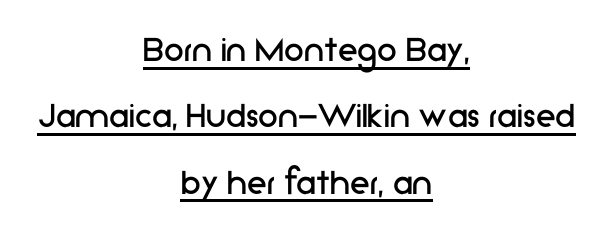
The image shows 40 px regular-weight sans-serif type, upright; set centered, normal line spacing (1.66x), normal letter spacing, underlined; low stroke contrast and a medium x-height.
